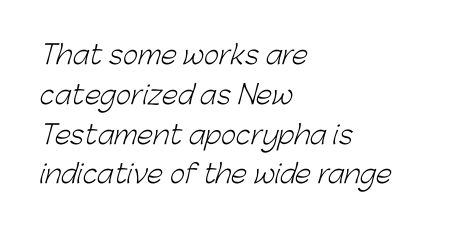
Q: Is the text bold? A: No.
Q: Is the text underlined? A: No.
Q: How is the paragraph aligned? A: Left-aligned.
Q: Is the spacing between letters normal or unusually wide? A: Normal.
Q: Is the spacing between lines tight, normal or loose? A: Normal.
